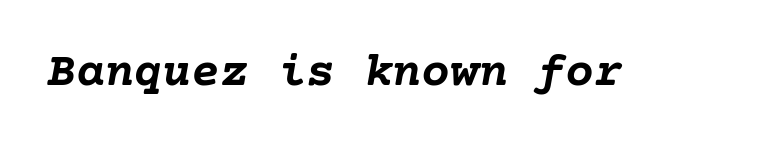
{"italic": "yes", "lean": "right", "slant_degrees": 10, "bold": "yes", "weight": "semibold", "width": "normal", "stroke_contrast": "low", "x_height": "medium", "underline": "no", "letter_spacing": "normal", "letter_spacing_em": 0.0, "glyph_px": 48}
